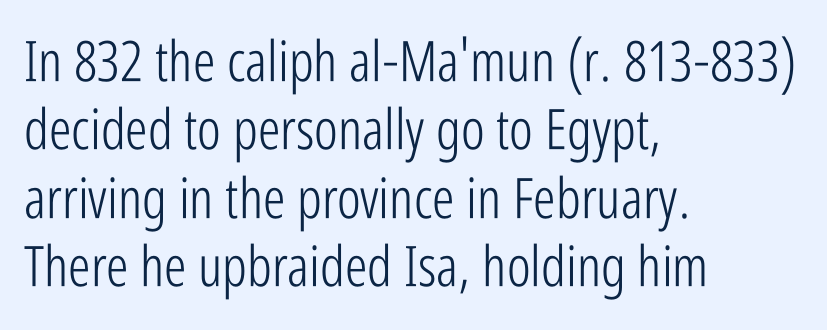
Q: Is the text bold? A: No.
Q: Is the text italic (slanted)? A: No, it is upright.
Q: Is the typeface a serif or a sans-serif typeface? A: Sans-serif.
Q: Is the text underlined? A: No.
Q: How is the paragraph aligned? A: Left-aligned.
Q: Is the spacing between letters normal or unusually wide? A: Normal.
Q: Width (condensed, normal, or wide)? A: Condensed.
Q: Stroke contrast? A: Low.
Q: x-height? A: Medium.
Q: Monospaced? A: No.
